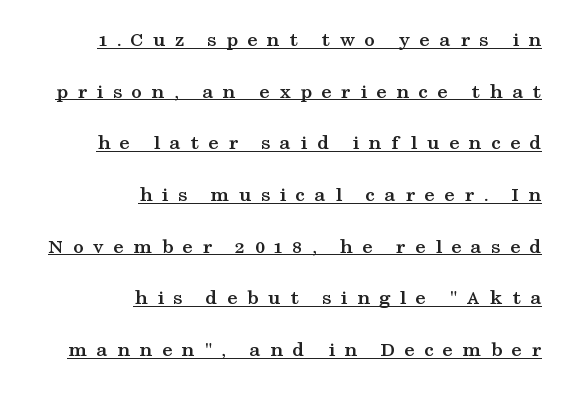
{"italic": "no", "bold": "yes", "underline": "yes", "align": "right", "line_spacing": "loose", "line_spacing_ratio": 2.46, "letter_spacing": "wide", "letter_spacing_em": 0.45, "glyph_px": 21}
